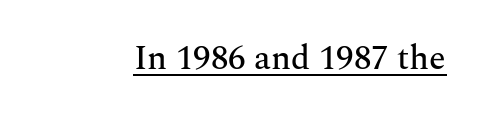
The image shows 34 px serif type, upright; set normal letter spacing, underlined; medium stroke contrast and a medium x-height.
